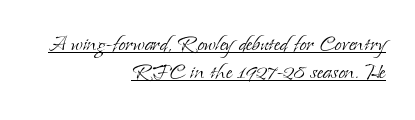
The image shows 26 px text type; set right-aligned, tight line spacing (1.08x), normal letter spacing, underlined.
